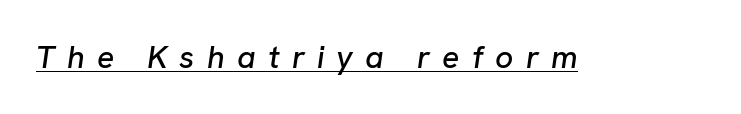
The image shows 32 px text type, italic (leaning right); set unusually wide letter spacing (+0.38 em), underlined; low stroke contrast and a medium x-height.
